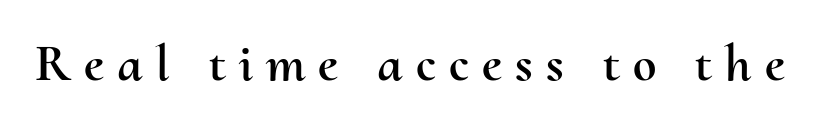
The image shows 53 px text type, upright; set unusually wide letter spacing (+0.25 em), not underlined; medium stroke contrast and a small x-height.
